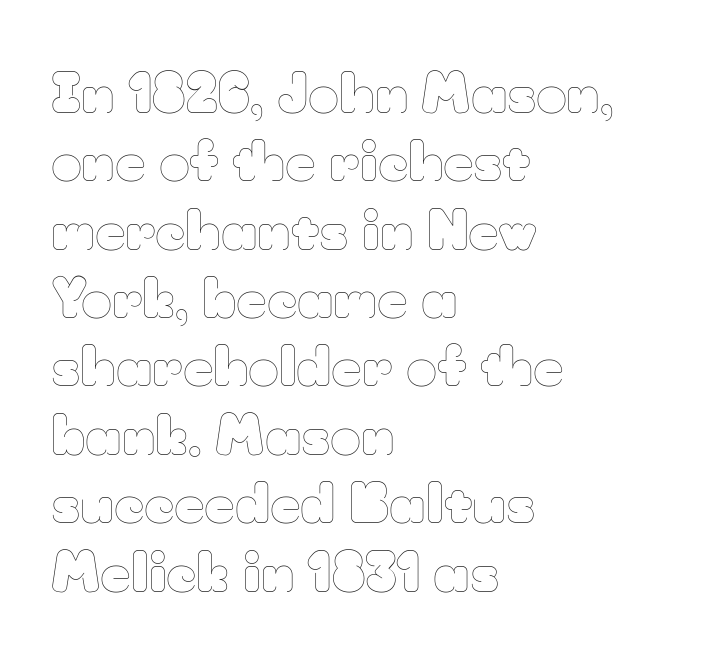
Q: Is the text bold? A: No.
Q: Is the text italic (slanted)? A: No, it is upright.
Q: Is the text underlined? A: No.
Q: How is the paragraph aligned? A: Left-aligned.
Q: Is the spacing between letters normal or unusually wide? A: Normal.
Q: Is the spacing between lines tight, normal or loose? A: Normal.
Q: Width (condensed, normal, or wide)? A: Normal.
Q: Stroke contrast? A: Low.
Q: x-height? A: Small.
Q: Monospaced? A: No.
